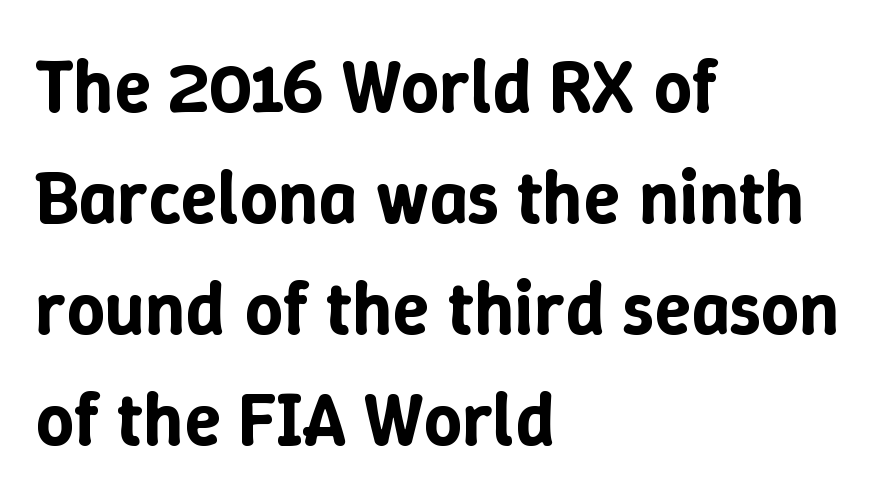
The lines sit at an ordinary, default distance from one another. Letters rest on an invisible, unmarked baseline. Varying glyph widths throughout — classic text-font behaviour. The letters stand upright; this is a roman face. If you drew a ruler down the left edge, every line would touch it.
